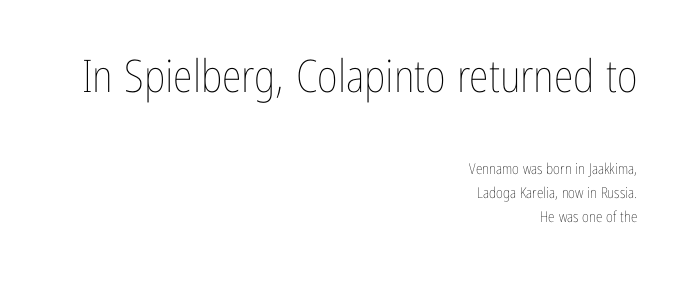
{"italic": "no", "bold": "no", "weight": "thin", "width": "condensed", "stroke_contrast": "low", "x_height": "medium", "monospaced": "no", "underline": "no", "align": "right", "line_spacing": "normal", "line_spacing_ratio": 1.6, "letter_spacing": "normal", "letter_spacing_em": 0.0, "larger_block": "first", "size_ratio": 3.0, "glyph_px": 45}
